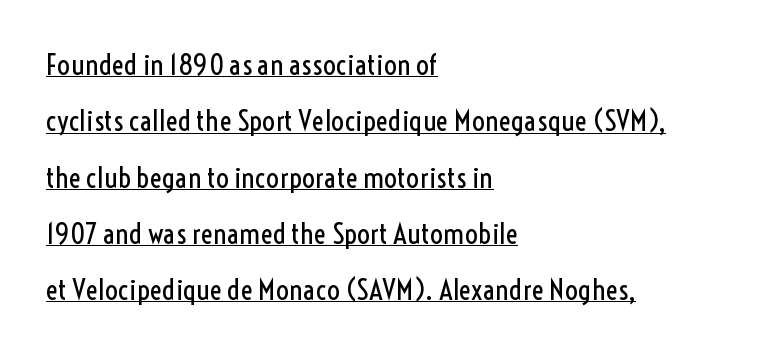
Q: Is the text bold? A: No.
Q: Is the text italic (slanted)? A: No, it is upright.
Q: Is the typeface a serif or a sans-serif typeface? A: Sans-serif.
Q: Is the text underlined? A: Yes.
Q: How is the paragraph aligned? A: Left-aligned.
Q: Is the spacing between letters normal or unusually wide? A: Normal.
Q: Is the spacing between lines tight, normal or loose? A: Loose.
Q: Width (condensed, normal, or wide)? A: Condensed.
Q: x-height? A: Medium.
Q: Monospaced? A: No.
